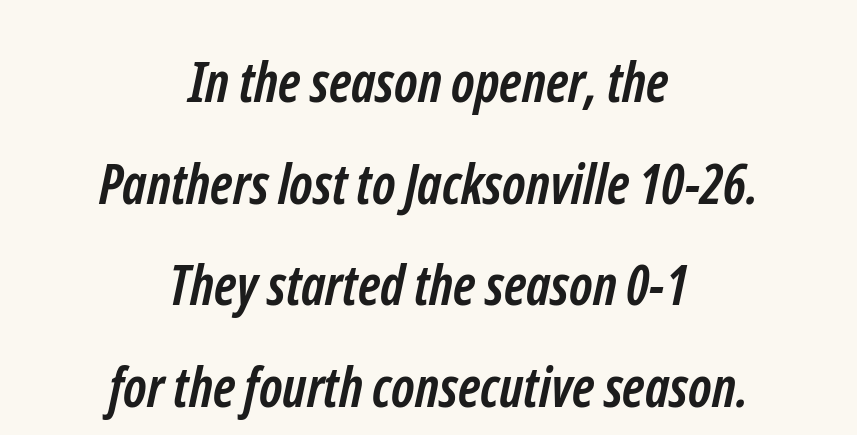
The image shows 55 px semibold, condensed sans-serif type; set centered, line spacing 1.85x, normal letter spacing, not underlined; low stroke contrast and a medium x-height.
